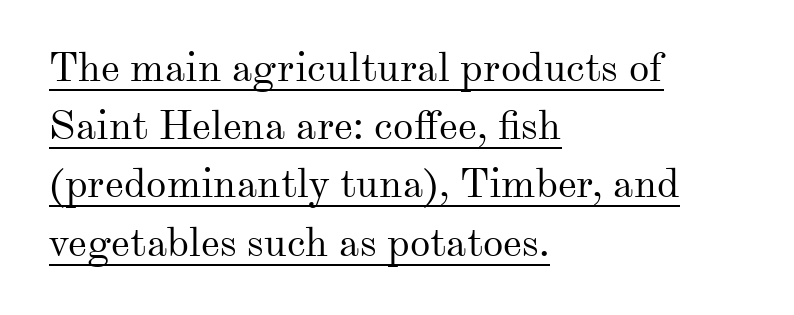
The image shows 41 px regular-weight serif type, upright; set left-aligned, normal line spacing (1.42x), normal letter spacing, underlined; medium stroke contrast and a small x-height.
